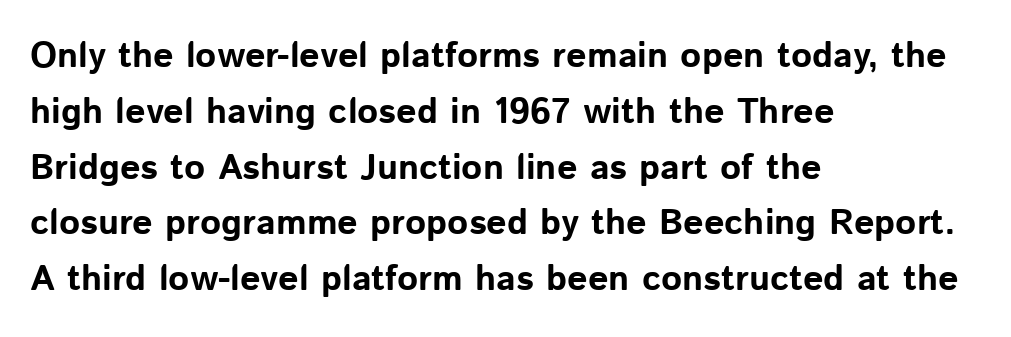
{"serif": "no", "italic": "no", "bold": "yes", "weight": "bold", "width": "normal", "stroke_contrast": "low", "x_height": "medium", "monospaced": "no", "underline": "no", "align": "left", "line_spacing": "normal", "line_spacing_ratio": 1.55, "letter_spacing": "normal", "letter_spacing_em": 0.0, "glyph_px": 36}
